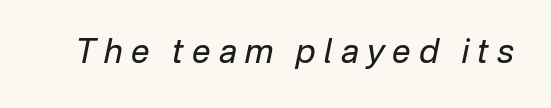
{"italic": "yes", "lean": "right", "slant_degrees": 12, "bold": "no", "weight": "regular", "width": "normal", "stroke_contrast": "low", "x_height": "medium", "monospaced": "no", "underline": "no", "letter_spacing": "wide", "letter_spacing_em": 0.25, "glyph_px": 33}
